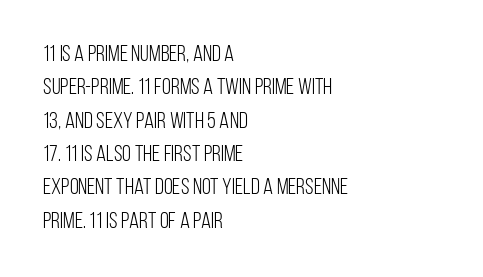
{"italic": "no", "bold": "no", "underline": "no", "align": "left", "line_spacing": "normal", "line_spacing_ratio": 1.45, "letter_spacing": "normal", "letter_spacing_em": 0.0, "glyph_px": 23}
